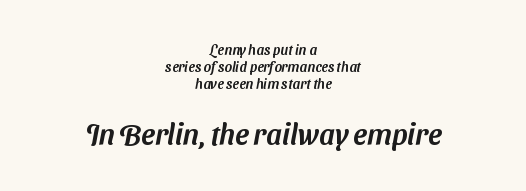
{"serif": "no", "width": "normal", "stroke_contrast": "medium", "x_height": "medium", "monospaced": "no", "underline": "no", "align": "center", "line_spacing_ratio": 1.23, "letter_spacing": "normal", "letter_spacing_em": 0.0, "larger_block": "second", "size_ratio": 2.07, "glyph_px": 29}
